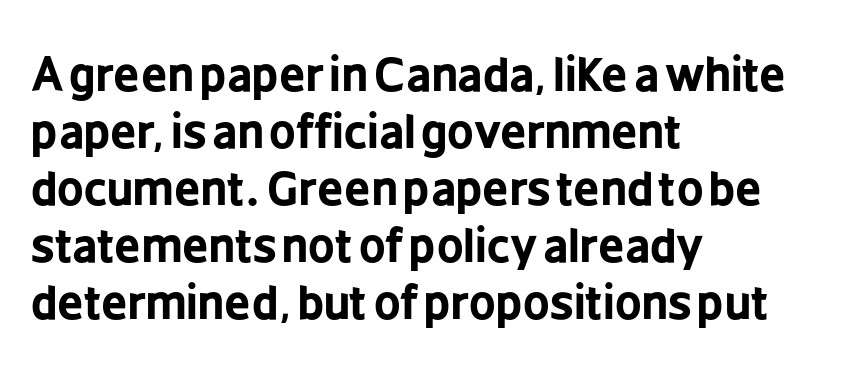
{"serif": "no", "italic": "no", "bold": "yes", "weight": "bold", "width": "condensed", "stroke_contrast": "low", "x_height": "medium", "monospaced": "no", "underline": "no", "align": "left", "line_spacing_ratio": 1.24, "letter_spacing": "normal", "letter_spacing_em": 0.0, "glyph_px": 46}
